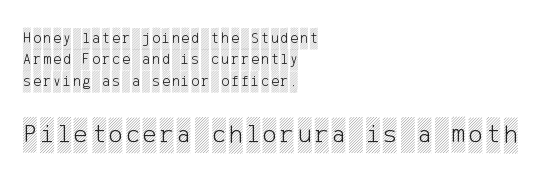
This rendering features lettering with no underline. This sample is left-justified, so line endings fall wherever the words run out. Unlike italic type, these characters show no tilt at all. Reading top to bottom, the characters get bigger at the block break. Rows of type keep a routine distance in the vertical direction.
